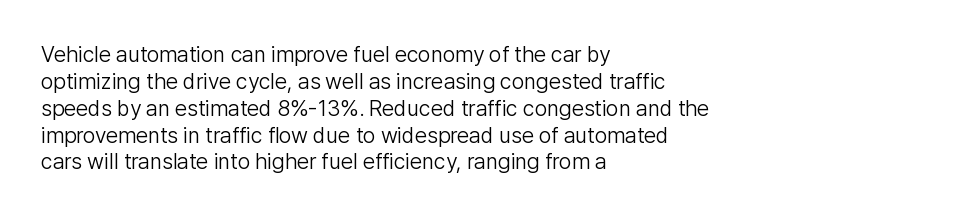
Q: Is the text bold? A: No.
Q: Is the text italic (slanted)? A: No, it is upright.
Q: Is the text underlined? A: No.
Q: How is the paragraph aligned? A: Left-aligned.
Q: Is the spacing between letters normal or unusually wide? A: Normal.
